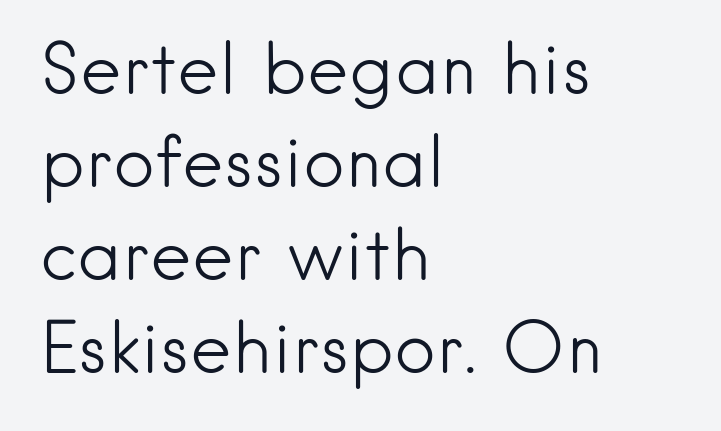
The image shows 71 px light sans-serif type, upright; set left-aligned, normal line spacing (1.31x), normal letter spacing, not underlined; low stroke contrast and a small x-height.
